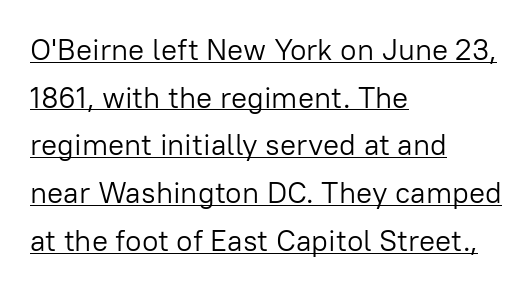
This sample uses an upright cut, with every glyph sitting square on the baseline. Nobody touched the tracking dial on this one. Each line of the rendering has a horizontal stroke beneath the glyphs. The letters advance in unequal steps, a hallmark of proportional type.
